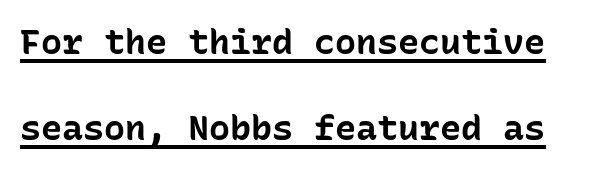
{"serif": "no", "italic": "no", "bold": "yes", "weight": "bold", "width": "normal", "stroke_contrast": "low", "x_height": "medium", "monospaced": "yes", "underline": "yes", "line_spacing": "loose", "line_spacing_ratio": 2.46, "letter_spacing": "normal", "letter_spacing_em": 0.0, "glyph_px": 35}
